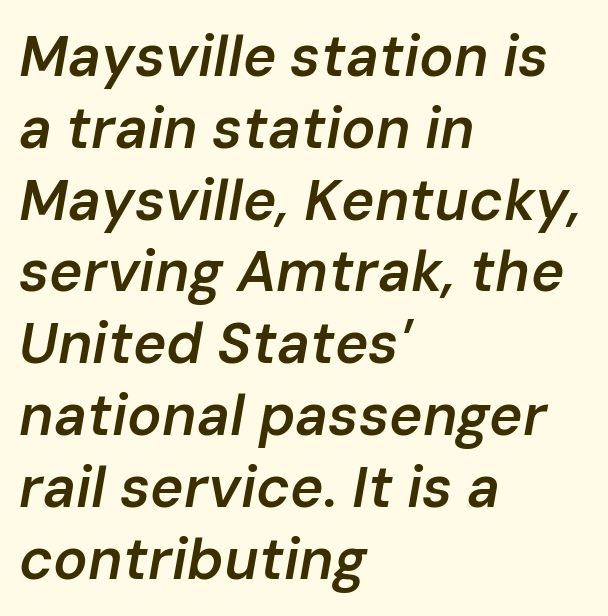
Firm but not heavy-handed strokes: this text is semibold. The axis of the letterforms is tilted away from vertical. These lines are rendered in a variable-pitch font. The type is set solid horizontally, with unmodified tracking. The paragraph has a hard left edge and a soft right edge. Whoever set this chose a conventional vertical rhythm.
